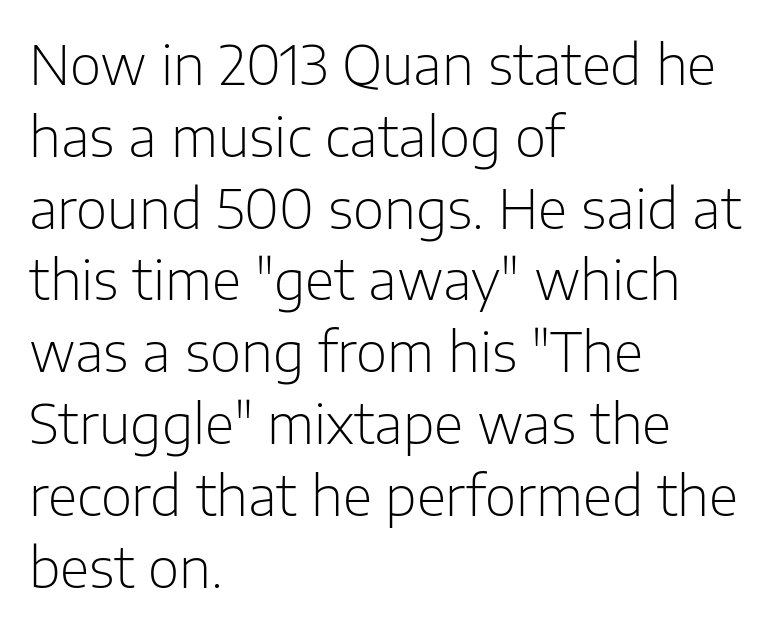
The image shows 54 px light sans-serif type, upright; set left-aligned, normal line spacing (1.33x), normal letter spacing, not underlined; low stroke contrast and a medium x-height.
